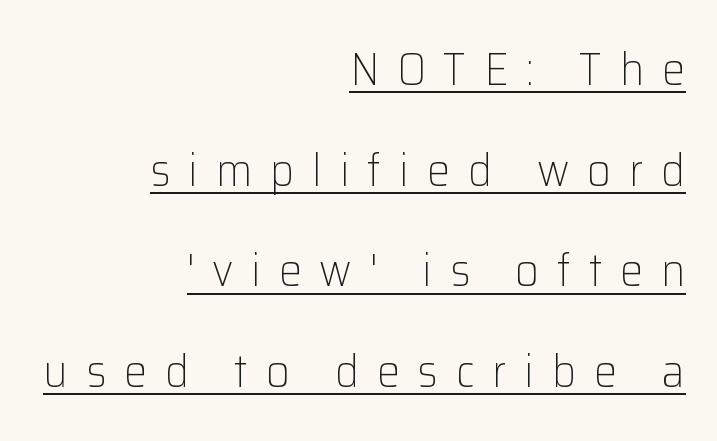
The image shows 46 px light sans-serif type, upright; set right-aligned, loose line spacing (2.19x), unusually wide letter spacing (+0.39 em), underlined; low stroke contrast and a medium x-height.
